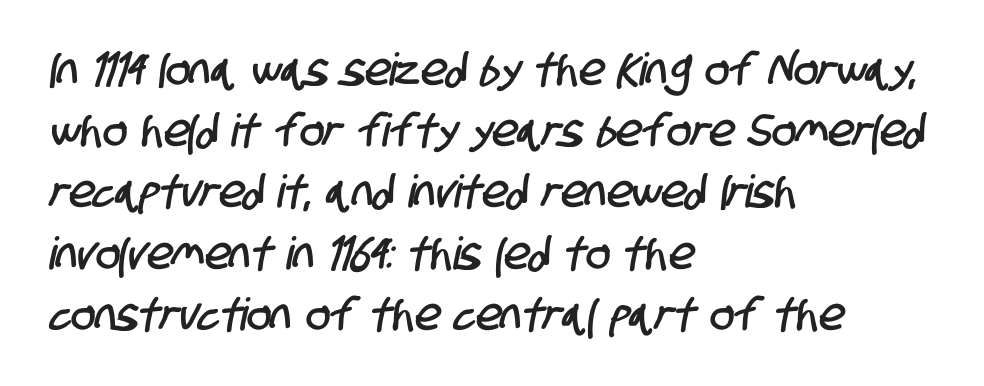
The space directly below the letters is spotless. The text was rendered using a sans face with plain stroke endings. The passage shown has conventional tracking throughout. You could not count columns in this text — the font is proportionally spaced.
